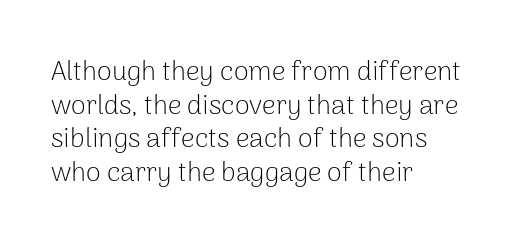
Whoever set this chose a conventional vertical rhythm. Each stroke keeps to a modest, everyday thickness or less. Is there any slant? The stems are plumb. Any mark beneath the type? The region is blank. Horizontal alignment here is leftward, the default for most running prose.
